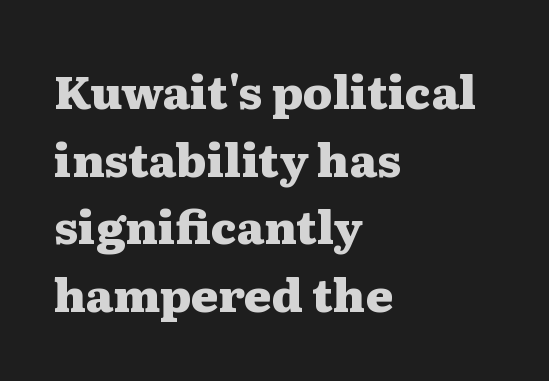
{"serif": "yes", "italic": "no", "bold": "yes", "weight": "heavy", "width": "wide", "stroke_contrast": "medium", "x_height": "medium", "monospaced": "no", "underline": "no", "align": "left", "line_spacing": "normal", "line_spacing_ratio": 1.47, "letter_spacing": "normal", "letter_spacing_em": 0.0, "glyph_px": 46}
